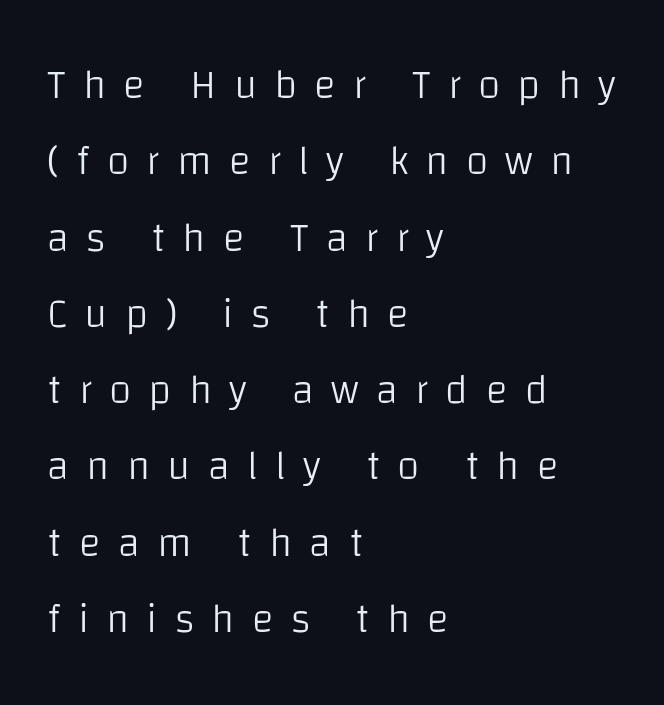
Q: Is the text bold? A: No.
Q: Is the text italic (slanted)? A: No, it is upright.
Q: Is the typeface a serif or a sans-serif typeface? A: Sans-serif.
Q: Is the text underlined? A: No.
Q: How is the paragraph aligned? A: Left-aligned.
Q: Is the spacing between letters normal or unusually wide? A: Unusually wide.
Q: Width (condensed, normal, or wide)? A: Normal.
Q: Stroke contrast? A: Low.
Q: x-height? A: Large.
Q: Monospaced? A: No.
